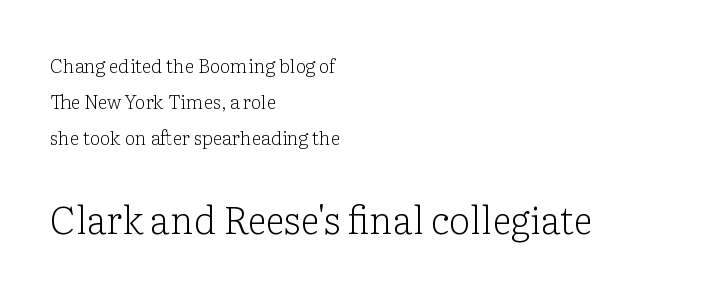
The image shows 38 px light serif type, upright; set left-aligned, loose line spacing (1.9x), normal letter spacing, not underlined; the second (bottom) block is 2.0x larger; low stroke contrast and a medium x-height.
